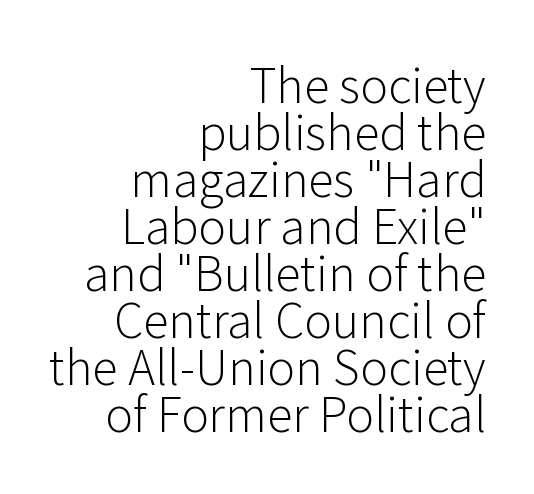
The image shows 47 px light sans-serif type, upright; set right-aligned, tight line spacing (1.0x), normal letter spacing, not underlined; low stroke contrast and a medium x-height.
